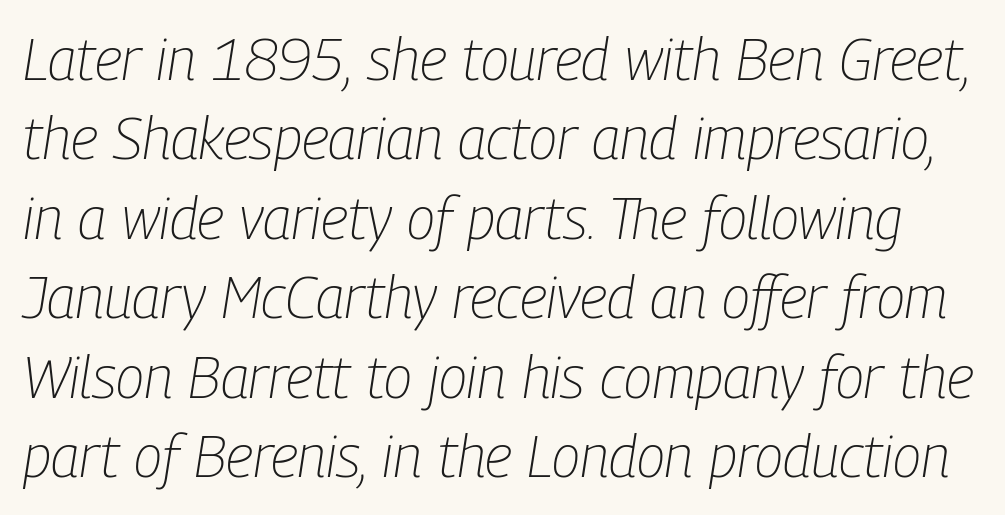
Q: Is the text bold? A: No.
Q: Is the text italic (slanted)? A: Yes, it leans right by about 9 degrees.
Q: Is the text underlined? A: No.
Q: Is the spacing between letters normal or unusually wide? A: Normal.
Q: Is the spacing between lines tight, normal or loose? A: Normal.
Q: Width (condensed, normal, or wide)? A: Condensed.
Q: Stroke contrast? A: Low.
Q: x-height? A: Medium.
Q: Monospaced? A: No.
